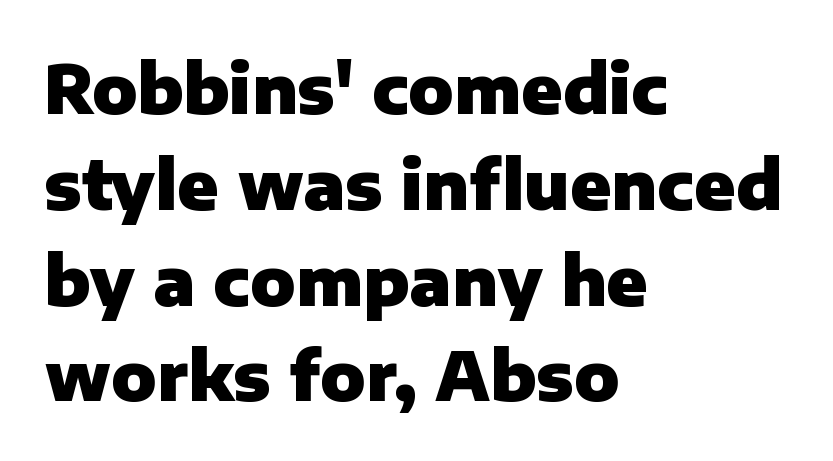
The image shows 67 px heavy sans-serif type, upright; set left-aligned, normal line spacing (1.43x), normal letter spacing, not underlined; low stroke contrast and a medium x-height.
